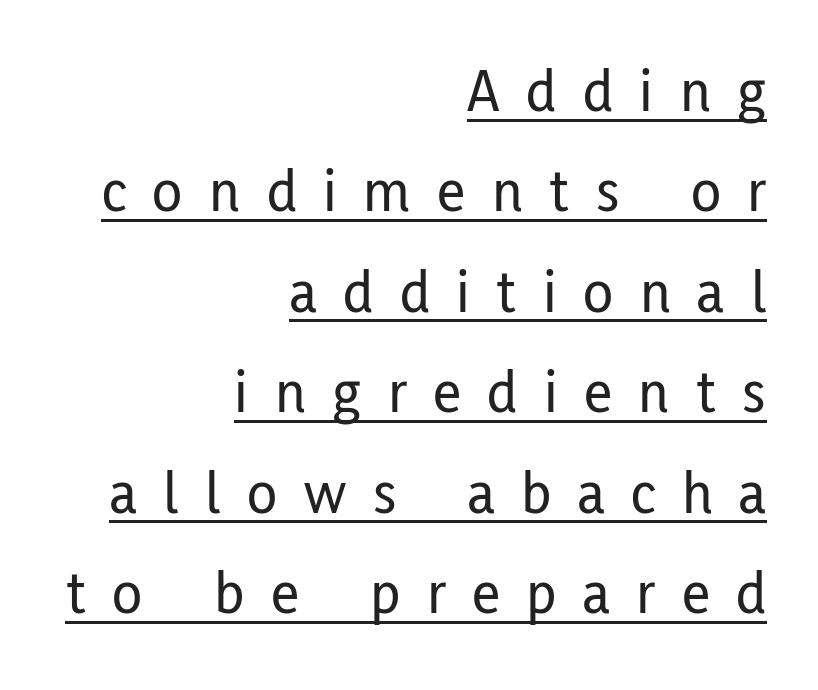
The image shows 62 px condensed sans-serif type, upright; set right-aligned, normal line spacing (1.62x), unusually wide letter spacing (+0.43 em), underlined; low stroke contrast and a medium x-height.
